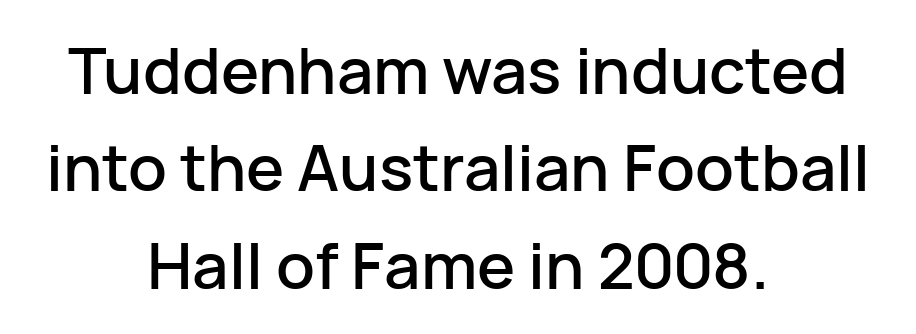
{"serif": "no", "italic": "no", "width": "normal", "stroke_contrast": "low", "x_height": "medium", "monospaced": "no", "underline": "no", "align": "center", "line_spacing": "normal", "line_spacing_ratio": 1.52, "letter_spacing": "normal", "letter_spacing_em": 0.0, "glyph_px": 64}
